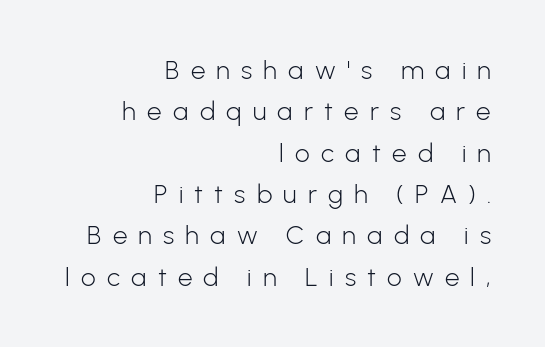
Horizontal alignment here is rightward, an uncommon choice for prose. If you drew a line through each stem, it would be perfectly vertical. This sample uses expanded letter spacing, leaving extra air between glyphs. Horizontal bands of white between lines are of average thickness.
